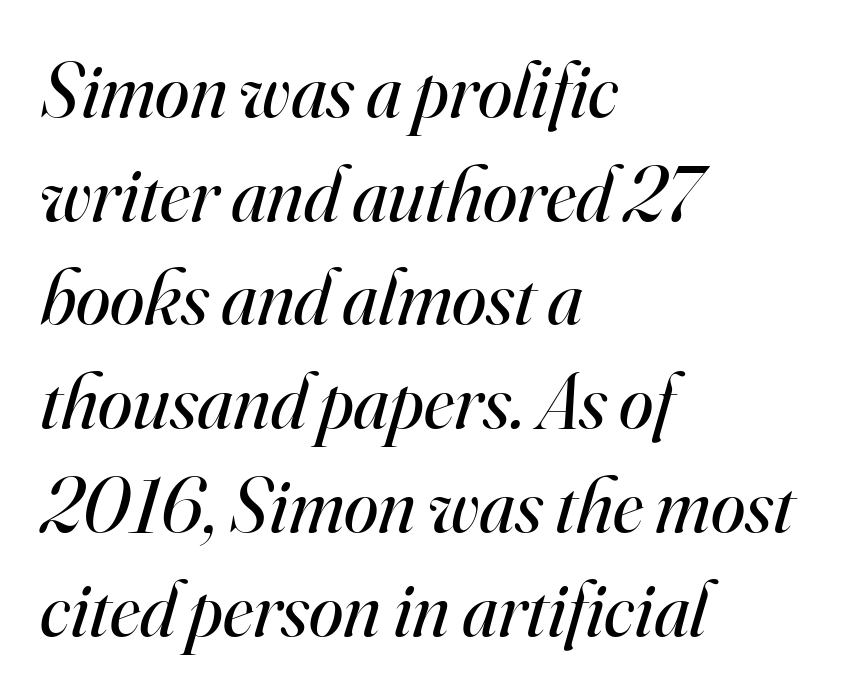
The image shows 78 px regular-weight serif type, italic (leaning right); set left-aligned, normal line spacing (1.33x), normal letter spacing, not underlined; high stroke contrast and a small x-height.
